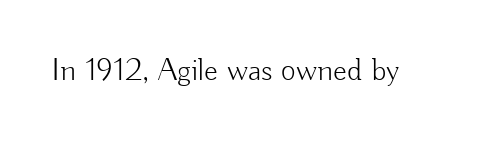
Q: Is the text bold? A: No.
Q: Is the text italic (slanted)? A: No, it is upright.
Q: Is the typeface a serif or a sans-serif typeface? A: Sans-serif.
Q: Is the text underlined? A: No.
Q: Is the spacing between letters normal or unusually wide? A: Normal.
Q: Width (condensed, normal, or wide)? A: Normal.
Q: Stroke contrast? A: Low.
Q: x-height? A: Small.
Q: Monospaced? A: No.
